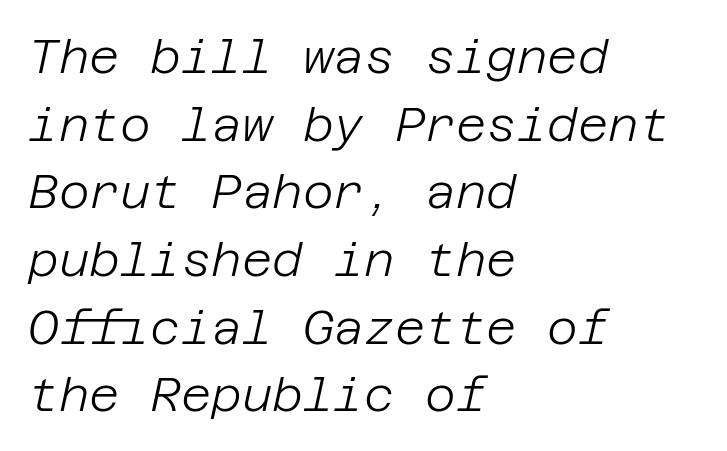
The image shows 47 px light type, italic (leaning right); set left-aligned, normal line spacing (1.44x), normal letter spacing, not underlined; low stroke contrast and a large x-height.
